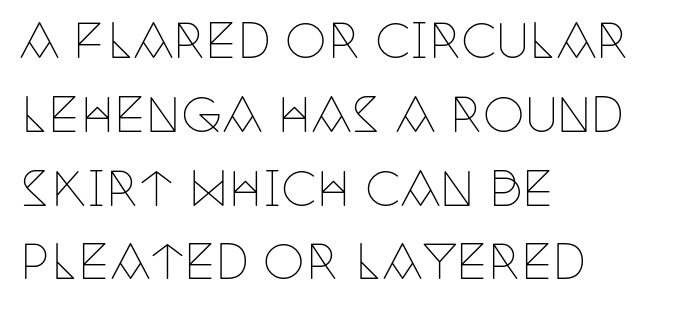
Here the glyphs are tracked normally, forming tight word shapes. The rendering uses natural spacing where letterforms have individual widths. Which margin do the lines hug? The left one — the right edge is uneven. Stroke mass is kept to a normal reading level or below. Unlike italic type, these characters show no tilt at all. Summary of vertical rhythm: regular, with standard interline spacing.
